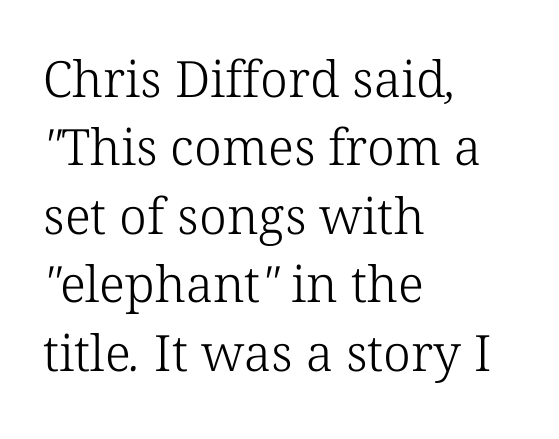
The image shows 50 px light serif type; set left-aligned, normal line spacing (1.37x), normal letter spacing, not underlined; low stroke contrast and a medium x-height.
